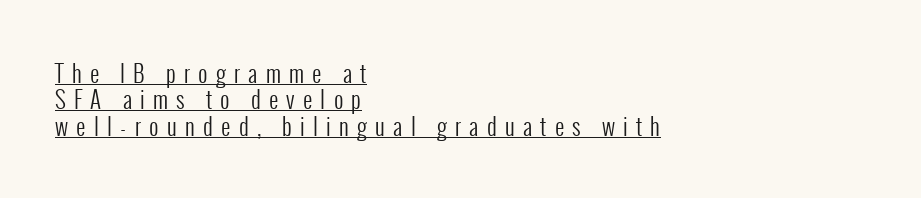
Q: Is the text bold? A: No.
Q: Is the text italic (slanted)? A: No, it is upright.
Q: Is the text underlined? A: Yes.
Q: How is the paragraph aligned? A: Left-aligned.
Q: Is the spacing between letters normal or unusually wide? A: Unusually wide.
Q: Is the spacing between lines tight, normal or loose? A: Tight.
